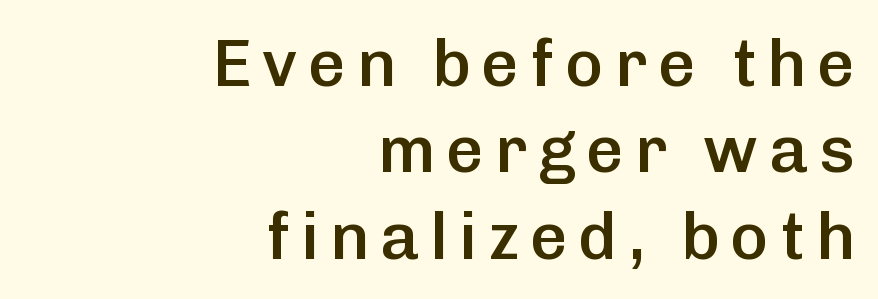
Q: Is the text bold? A: Semi-bold.
Q: Is the text italic (slanted)? A: No, it is upright.
Q: Is the typeface a serif or a sans-serif typeface? A: Sans-serif.
Q: Is the text underlined? A: No.
Q: How is the paragraph aligned? A: Right-aligned.
Q: Is the spacing between lines tight, normal or loose? A: Normal.
Q: Width (condensed, normal, or wide)? A: Normal.
Q: Stroke contrast? A: Low.
Q: x-height? A: Medium.
Q: Monospaced? A: No.
